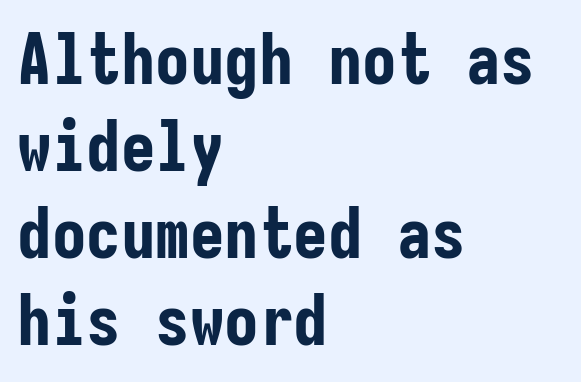
The image shows 69 px bold, condensed sans-serif type, upright, monospaced; set left-aligned, normal line spacing (1.26x), normal letter spacing, not underlined; low stroke contrast and a medium x-height.
